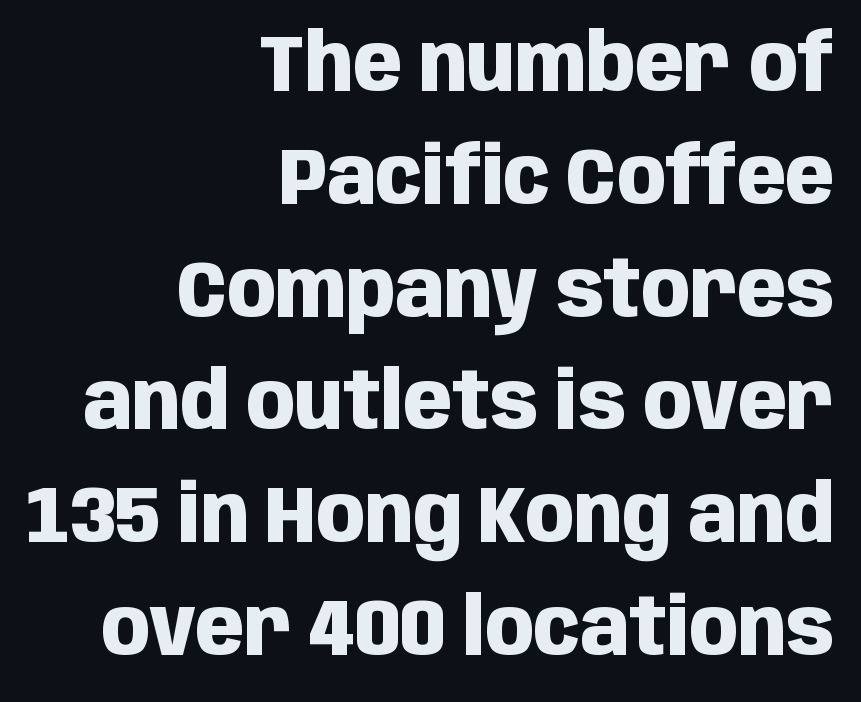
{"serif": "no", "italic": "no", "bold": "yes", "weight": "heavy", "width": "condensed", "stroke_contrast": "low", "x_height": "large", "monospaced": "no", "underline": "no", "align": "right", "line_spacing": "normal", "line_spacing_ratio": 1.41, "letter_spacing": "normal", "letter_spacing_em": 0.0, "glyph_px": 80}
